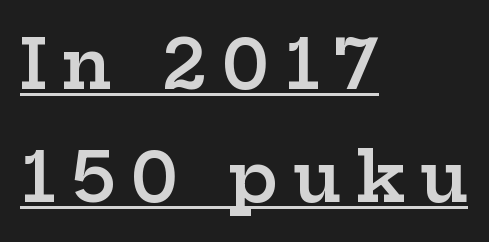
Q: Is the text bold? A: Semi-bold.
Q: Is the text italic (slanted)? A: No, it is upright.
Q: Is the typeface a serif or a sans-serif typeface? A: Serif.
Q: Is the text underlined? A: Yes.
Q: How is the paragraph aligned? A: Left-aligned.
Q: Is the spacing between letters normal or unusually wide? A: Unusually wide.
Q: Is the spacing between lines tight, normal or loose? A: Normal.
Q: Width (condensed, normal, or wide)? A: Wide.
Q: Stroke contrast? A: Low.
Q: x-height? A: Medium.
Q: Monospaced? A: No.
